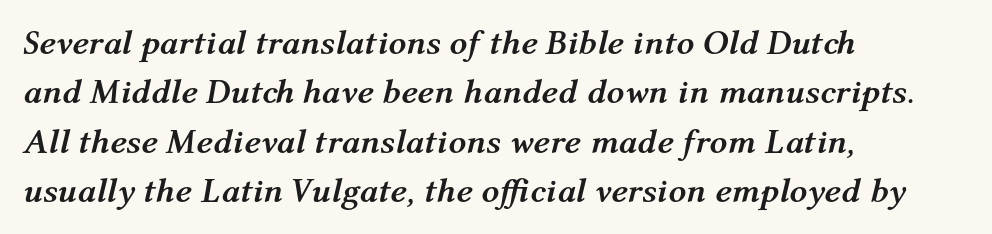
Observe the lean: these are italic letterforms. The font is running at its bold setting. No word sits above an underline. Teacher's note: observe the even left margin — that is flush-left alignment. These lines are rendered in a variable-pitch font.
